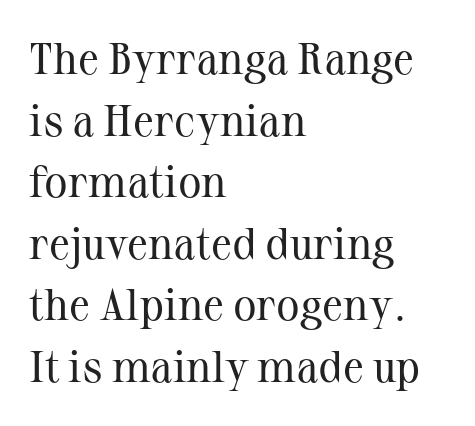
{"serif": "yes", "italic": "no", "bold": "no", "weight": "regular", "width": "normal", "stroke_contrast": "medium", "x_height": "medium", "monospaced": "no", "underline": "no", "align": "left", "line_spacing": "normal", "line_spacing_ratio": 1.4, "letter_spacing": "normal", "letter_spacing_em": 0.0, "glyph_px": 44}
